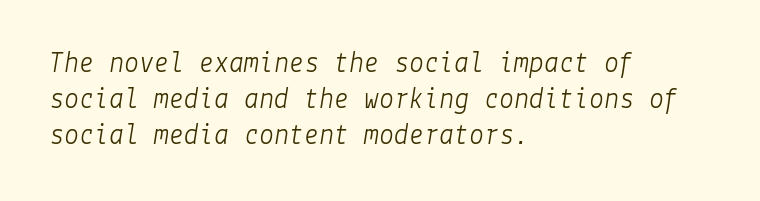
Underline: absent. Nobody touched the tracking dial on this one. The cut favours lightness, reaching ordinary text weight at its darkest. Is the block centered? No — it sits flush against the left margin. Looking at the ascenders, they clearly lean.
